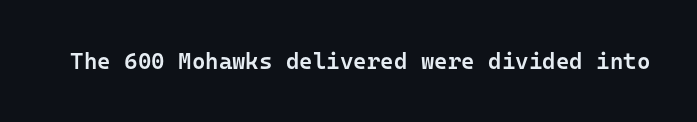
Q: Is the text bold? A: Semi-bold.
Q: Is the text italic (slanted)? A: No, it is upright.
Q: Is the text underlined? A: No.
Q: Is the spacing between letters normal or unusually wide? A: Normal.
